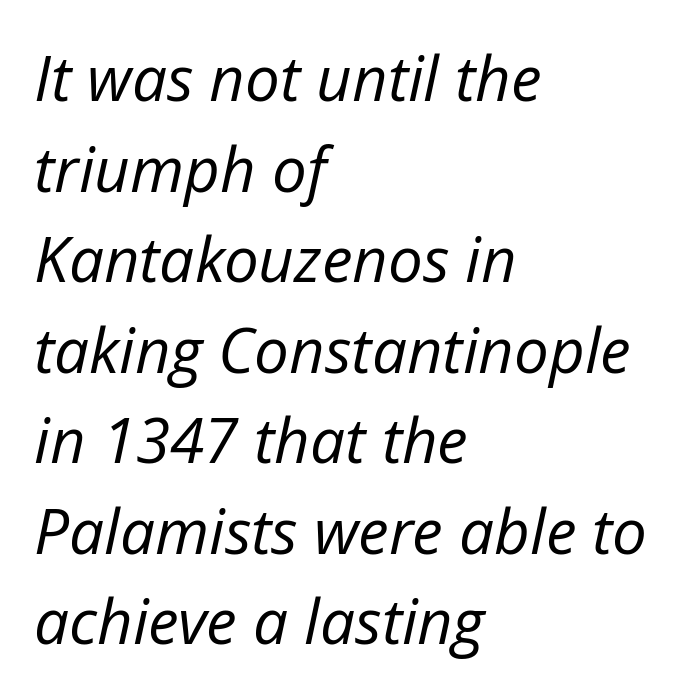
{"italic": "yes", "lean": "right", "slant_degrees": 12, "bold": "no", "weight": "regular", "width": "normal", "stroke_contrast": "low", "x_height": "medium", "monospaced": "no", "underline": "no", "align": "left", "line_spacing": "normal", "line_spacing_ratio": 1.46, "letter_spacing": "normal", "letter_spacing_em": 0.0, "glyph_px": 62}
